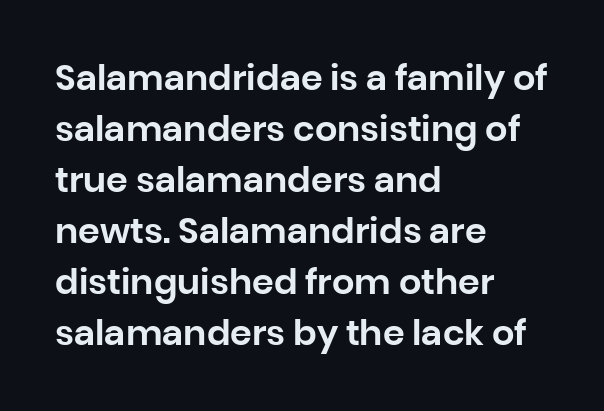
Q: Is the text italic (slanted)? A: No, it is upright.
Q: Is the typeface a serif or a sans-serif typeface? A: Sans-serif.
Q: Is the text underlined? A: No.
Q: How is the paragraph aligned? A: Left-aligned.
Q: Is the spacing between letters normal or unusually wide? A: Normal.
Q: Is the spacing between lines tight, normal or loose? A: Normal.
Q: Width (condensed, normal, or wide)? A: Normal.
Q: Stroke contrast? A: Low.
Q: x-height? A: Large.
Q: Monospaced? A: No.
